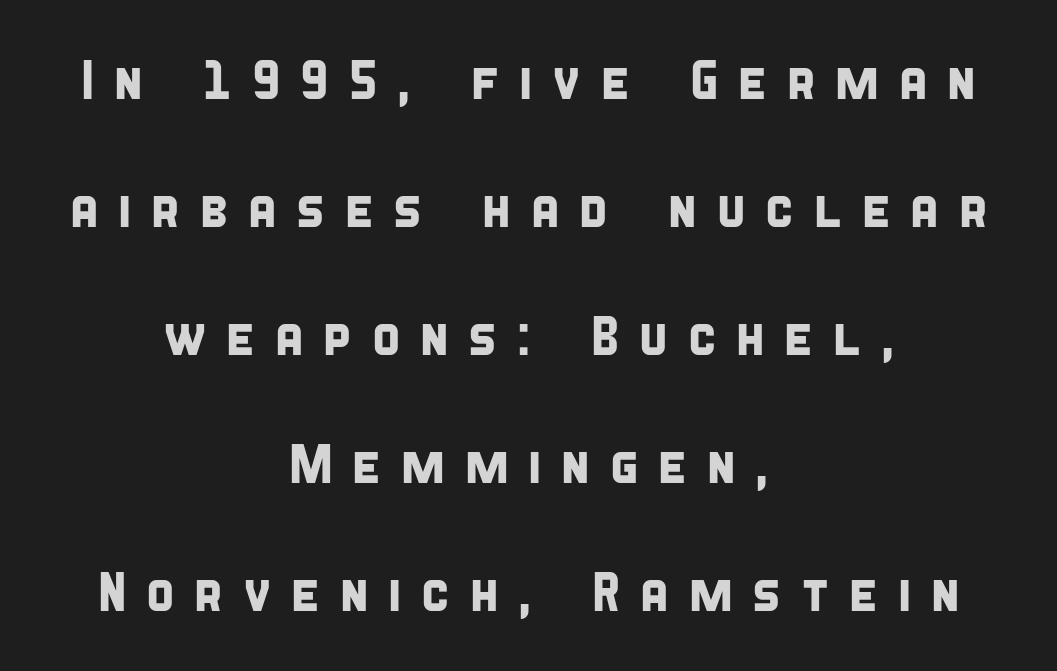
Q: Is the typeface a serif or a sans-serif typeface? A: Sans-serif.
Q: Is the text underlined? A: No.
Q: How is the paragraph aligned? A: Centered.
Q: Is the spacing between letters normal or unusually wide? A: Unusually wide.
Q: Is the spacing between lines tight, normal or loose? A: Loose.
Q: Width (condensed, normal, or wide)? A: Condensed.
Q: Stroke contrast? A: Low.
Q: x-height? A: Large.
Q: Monospaced? A: No.
